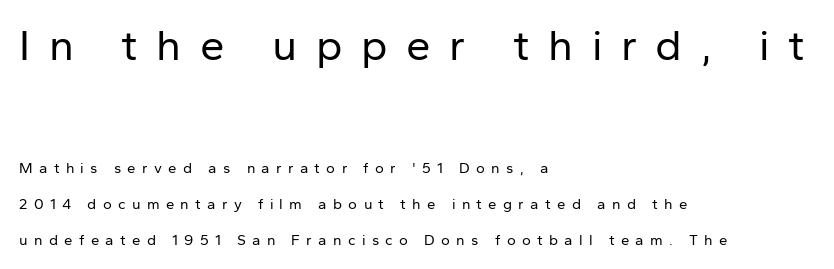
Q: Is the text bold? A: No.
Q: Is the text italic (slanted)? A: No, it is upright.
Q: Is the typeface a serif or a sans-serif typeface? A: Sans-serif.
Q: Is the text underlined? A: No.
Q: How is the paragraph aligned? A: Left-aligned.
Q: Is the spacing between letters normal or unusually wide? A: Unusually wide.
Q: Is the spacing between lines tight, normal or loose? A: Loose.
Q: Which block of text is set in a larger size, the first (top) or the second (bottom)? A: The first (top) one.
Q: Width (condensed, normal, or wide)? A: Normal.
Q: Stroke contrast? A: Low.
Q: x-height? A: Medium.
Q: Monospaced? A: No.
